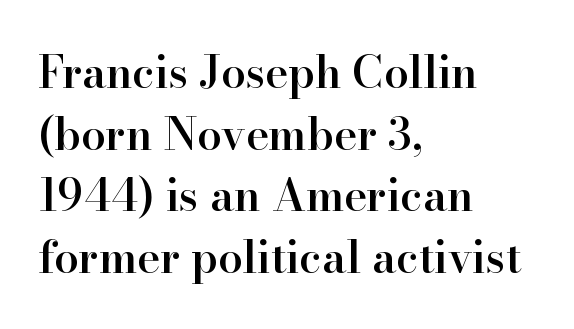
{"serif": "yes", "italic": "no", "bold": "semi", "weight": "semibold", "width": "normal", "stroke_contrast": "high", "x_height": "small", "monospaced": "no", "underline": "no", "align": "left", "line_spacing": "normal", "line_spacing_ratio": 1.4, "letter_spacing": "normal", "letter_spacing_em": 0.0, "glyph_px": 44}
